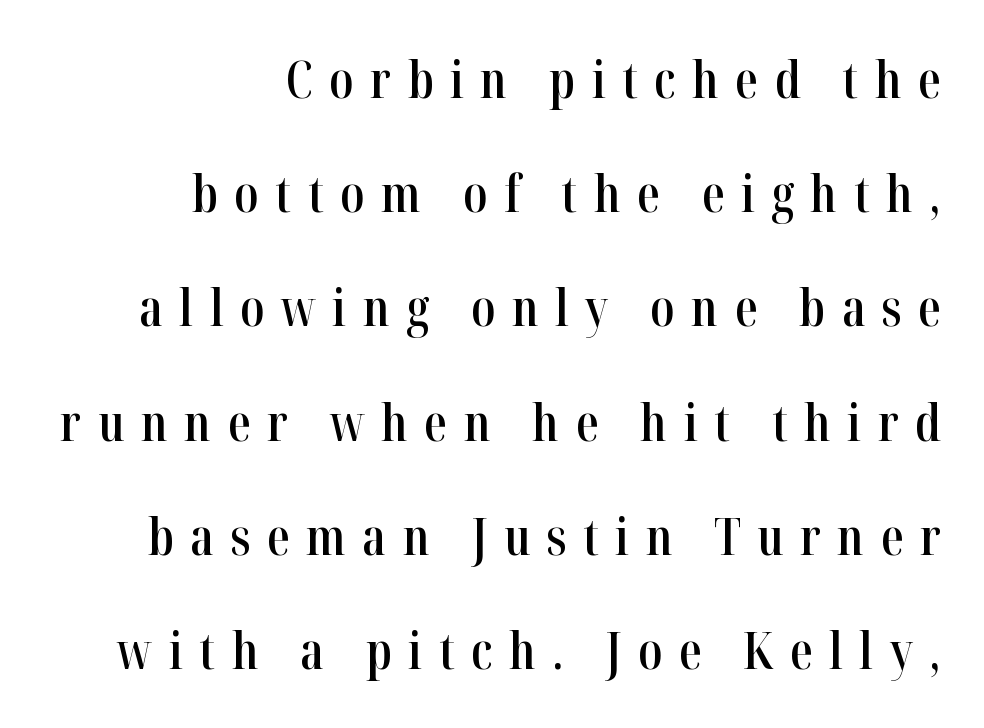
Q: Is the text bold? A: Semi-bold.
Q: Is the text italic (slanted)? A: No, it is upright.
Q: Is the typeface a serif or a sans-serif typeface? A: Serif.
Q: Is the text underlined? A: No.
Q: How is the paragraph aligned? A: Right-aligned.
Q: Is the spacing between letters normal or unusually wide? A: Unusually wide.
Q: Is the spacing between lines tight, normal or loose? A: Loose.
Q: Width (condensed, normal, or wide)? A: Condensed.
Q: Stroke contrast? A: High.
Q: x-height? A: Medium.
Q: Monospaced? A: No.
